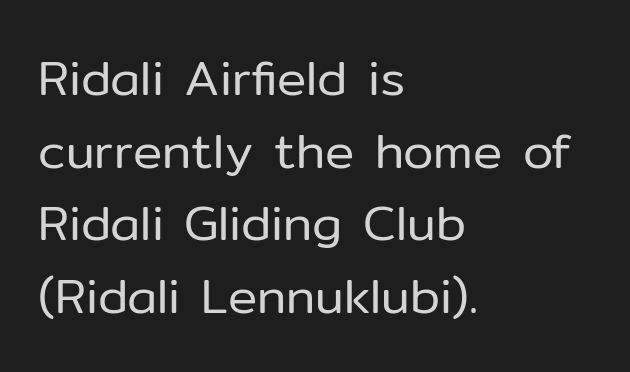
Q: Is the text bold? A: No.
Q: Is the text italic (slanted)? A: No, it is upright.
Q: Is the typeface a serif or a sans-serif typeface? A: Sans-serif.
Q: Is the text underlined? A: No.
Q: How is the paragraph aligned? A: Left-aligned.
Q: Is the spacing between letters normal or unusually wide? A: Normal.
Q: Is the spacing between lines tight, normal or loose? A: Normal.
Q: Width (condensed, normal, or wide)? A: Normal.
Q: Stroke contrast? A: Low.
Q: x-height? A: Medium.
Q: Monospaced? A: No.
